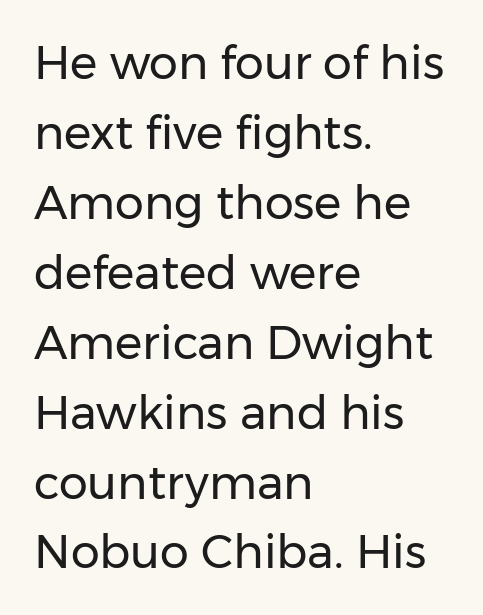
The space directly below the letters is spotless. These lines sit exactly where default settings would place them. Casual observation: everything's shoved over to the left. The tracking reads as untouched default to a designer's eye. Varying glyph widths throughout — classic text-font behaviour.
